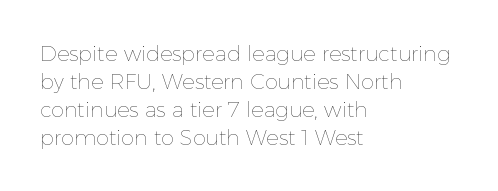
The image shows 21 px text type, upright; set left-aligned, normal line spacing (1.33x), normal letter spacing, not underlined.
